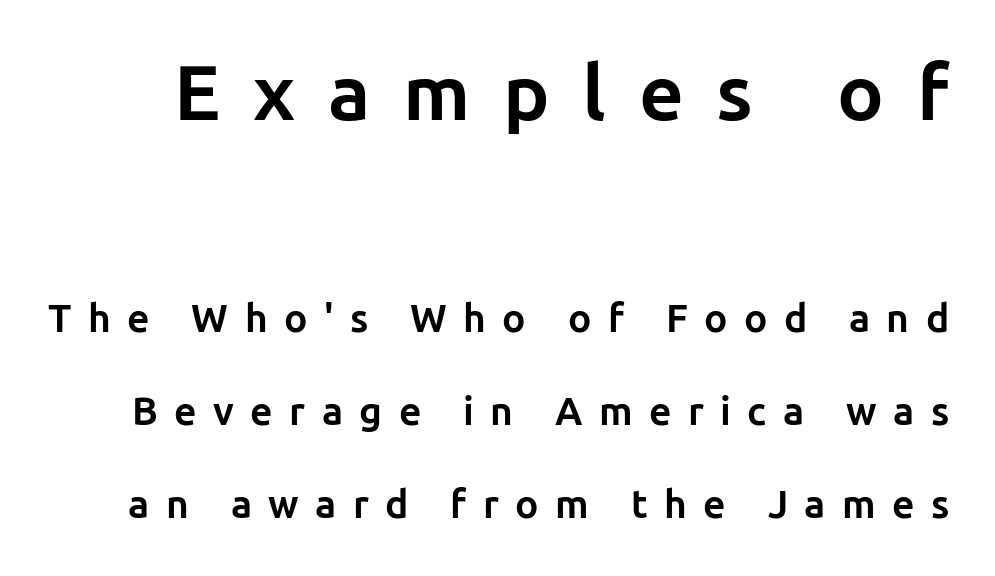
{"serif": "no", "italic": "no", "bold": "yes", "weight": "bold", "width": "normal", "stroke_contrast": "low", "x_height": "medium", "monospaced": "no", "underline": "no", "line_spacing": "loose", "line_spacing_ratio": 2.39, "letter_spacing": "wide", "letter_spacing_em": 0.42, "larger_block": "first", "size_ratio": 2.0, "glyph_px": 78}
